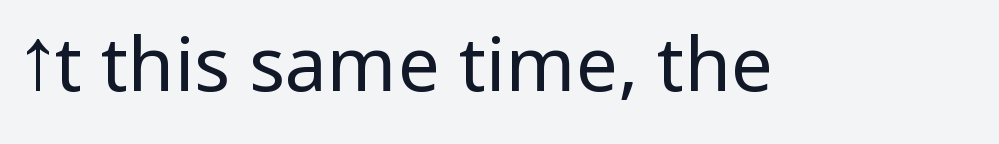
The image shows 75 px regular-weight, condensed sans-serif type, upright; set normal letter spacing, not underlined; low stroke contrast and a large x-height.
